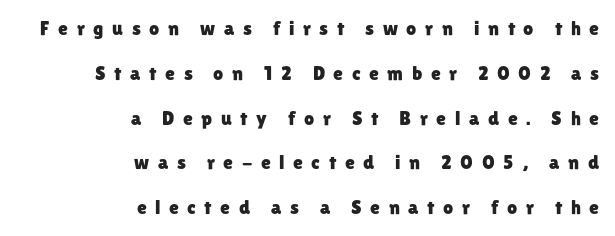
The image shows 20 px text type, upright; set right-aligned, loose line spacing (2.24x), unusually wide letter spacing (+0.43 em), not underlined.
